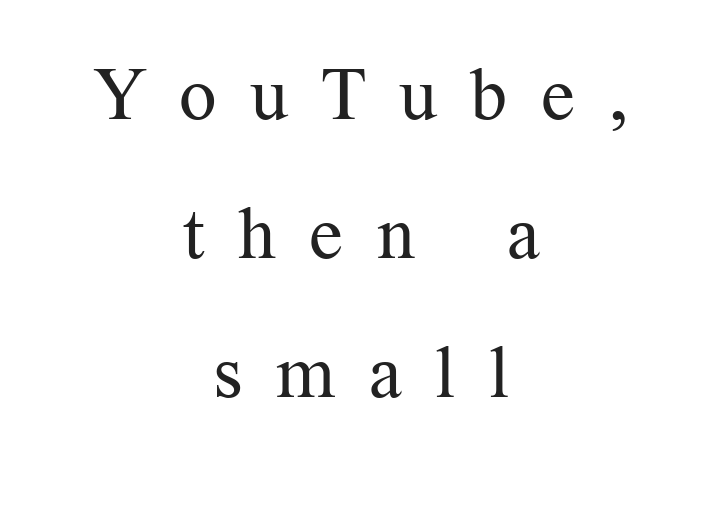
{"serif": "yes", "italic": "no", "bold": "no", "weight": "regular", "width": "normal", "stroke_contrast": "medium", "x_height": "medium", "monospaced": "no", "underline": "no", "align": "center", "line_spacing_ratio": 1.88, "letter_spacing": "wide", "letter_spacing_em": 0.45, "glyph_px": 74}
